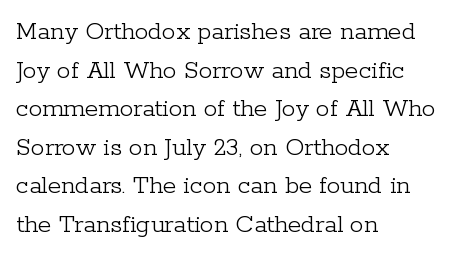
Q: Is the text bold? A: No.
Q: Is the text italic (slanted)? A: No, it is upright.
Q: Is the text underlined? A: No.
Q: How is the paragraph aligned? A: Left-aligned.
Q: Is the spacing between letters normal or unusually wide? A: Normal.
Q: Is the spacing between lines tight, normal or loose? A: Normal.
